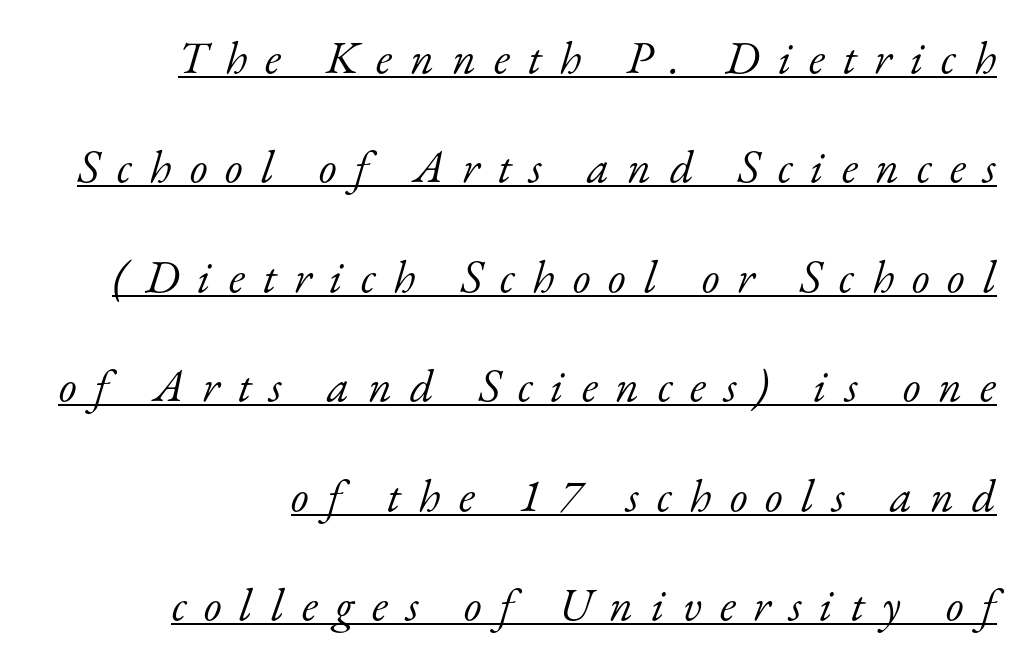
Q: Is the text bold? A: No.
Q: Is the text italic (slanted)? A: Yes, it leans right by about 17 degrees.
Q: Is the typeface a serif or a sans-serif typeface? A: Serif.
Q: Is the text underlined? A: Yes.
Q: How is the paragraph aligned? A: Right-aligned.
Q: Is the spacing between letters normal or unusually wide? A: Unusually wide.
Q: Is the spacing between lines tight, normal or loose? A: Loose.
Q: Width (condensed, normal, or wide)? A: Normal.
Q: Stroke contrast? A: Low.
Q: x-height? A: Small.
Q: Monospaced? A: No.
